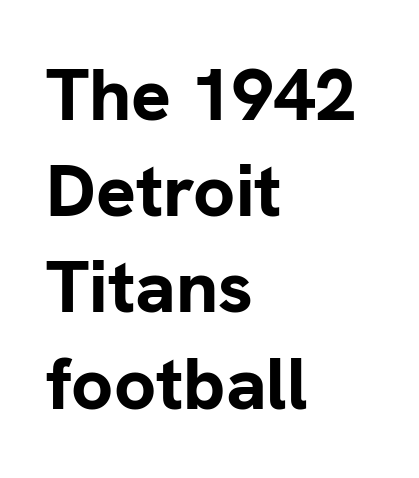
It's the straight-up-and-down kind of type. The space between consecutive lines is moderate. Does the copy run flush right? No — it runs flush left. Underlining? Definitely not there. Grotesque or geometric, the face here clearly has no serifs. Compared with typical body copy, the letter spacing here is the same.
